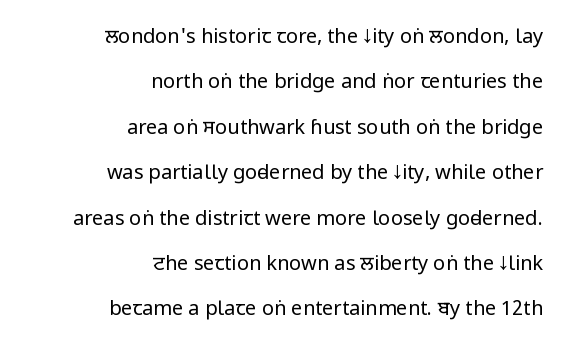
{"italic": "no", "bold": "no", "underline": "no", "align": "right", "line_spacing": "loose", "line_spacing_ratio": 2.27, "letter_spacing": "normal", "letter_spacing_em": 0.0, "glyph_px": 20}
